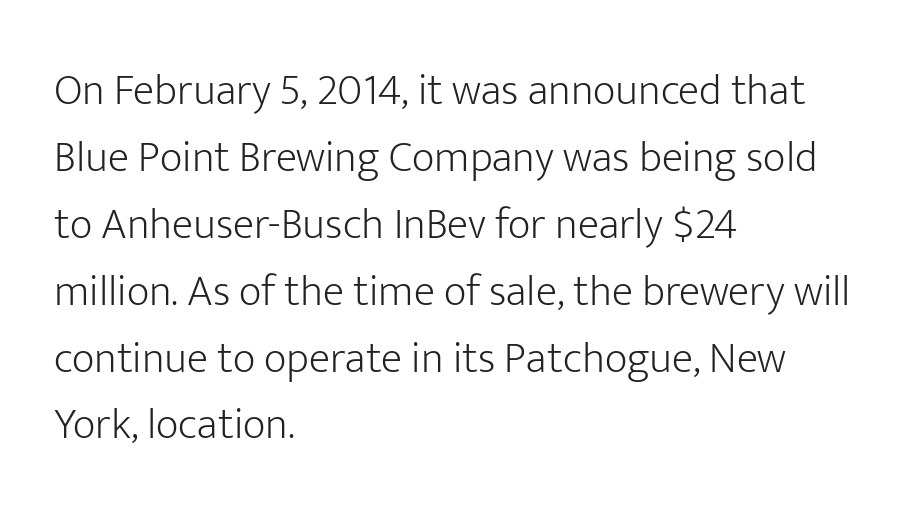
The image shows 44 px light sans-serif type, upright; set left-aligned, normal line spacing (1.52x), normal letter spacing, not underlined; low stroke contrast and a medium x-height.
